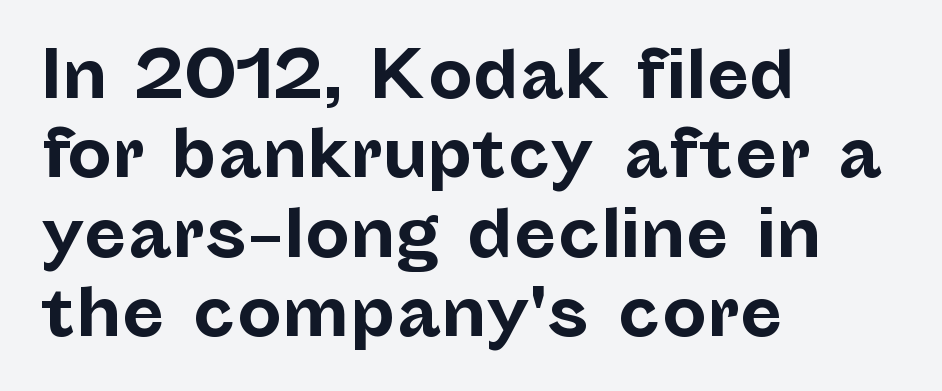
The zone under the glyphs is completely vacant. Nothing sits at the stroke ends, so this counts as sans-serif. Standard letterfit; no display-style spreading of the glyphs. Layout note: lines flush left. The letters stand straight up with perfectly vertical stems. Reading down the column, the eye jumps a familiar distance to each next line.
